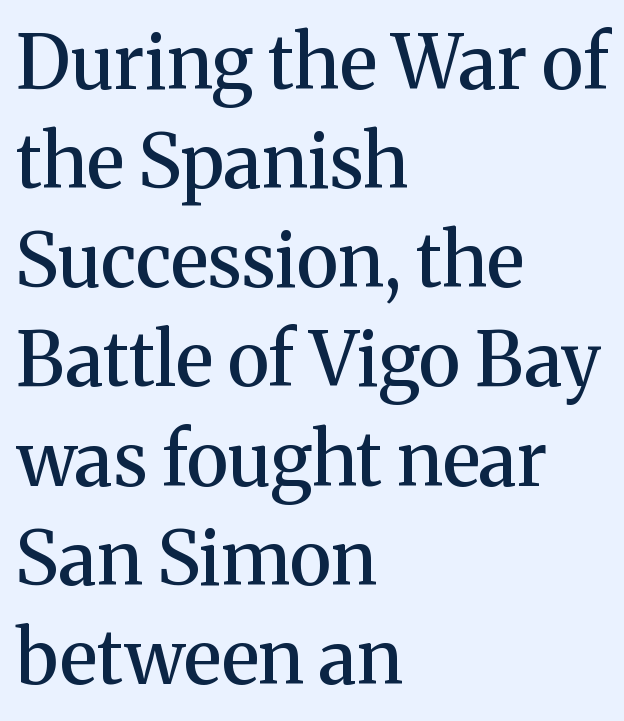
Q: Is the text bold? A: Semi-bold.
Q: Is the text italic (slanted)? A: No, it is upright.
Q: Is the typeface a serif or a sans-serif typeface? A: Serif.
Q: Is the text underlined? A: No.
Q: How is the paragraph aligned? A: Left-aligned.
Q: Is the spacing between letters normal or unusually wide? A: Normal.
Q: Is the spacing between lines tight, normal or loose? A: Normal.
Q: Width (condensed, normal, or wide)? A: Normal.
Q: Stroke contrast? A: Medium.
Q: x-height? A: Medium.
Q: Monospaced? A: No.
